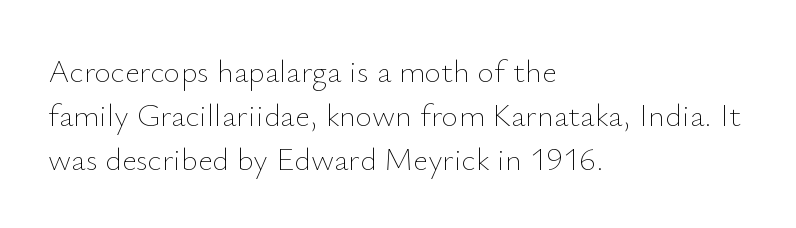
{"italic": "no", "bold": "no", "weight": "thin", "width": "normal", "stroke_contrast": "low", "x_height": "small", "monospaced": "no", "underline": "no", "align": "left", "line_spacing": "normal", "line_spacing_ratio": 1.37, "letter_spacing": "normal", "letter_spacing_em": 0.0, "glyph_px": 32}
